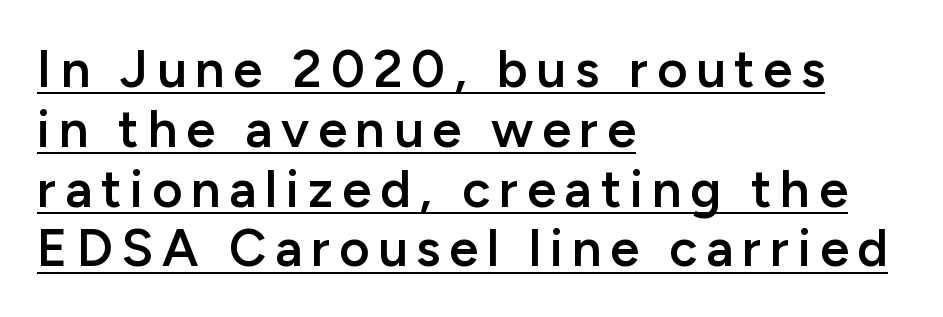
{"serif": "no", "italic": "no", "bold": "semi", "weight": "semibold", "width": "normal", "stroke_contrast": "low", "x_height": "medium", "monospaced": "no", "underline": "yes", "align": "left", "line_spacing": "tight", "line_spacing_ratio": 1.15, "glyph_px": 52}
